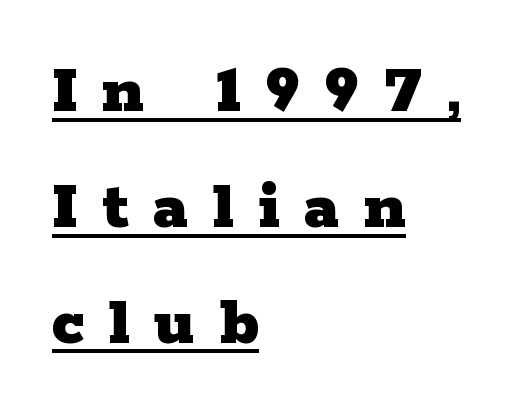
The image shows 72 px heavy, wide serif type, upright; set left-aligned, normal line spacing (1.61x), unusually wide letter spacing (+0.34 em), underlined; low stroke contrast and a medium x-height.
